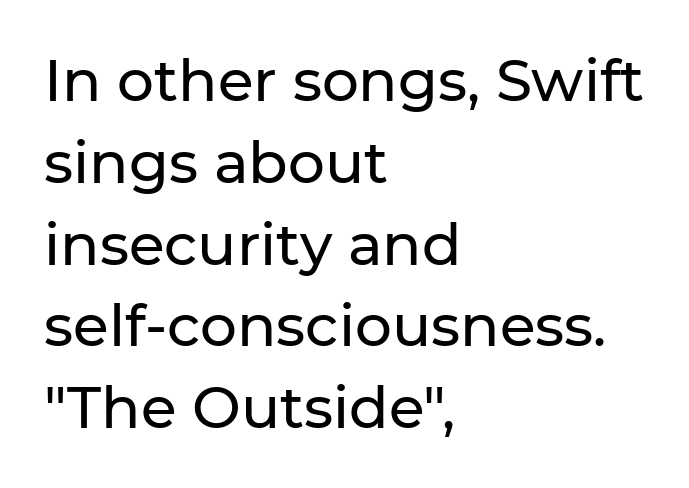
Line starts are locked; line ends wander. Any mark beneath the type? The region is blank. This sample keeps an unexceptional amount of space between lines. The gaps between neighbouring characters are ordinary and unremarkable. A typesetter would call this proportional, since set widths differ per character.
